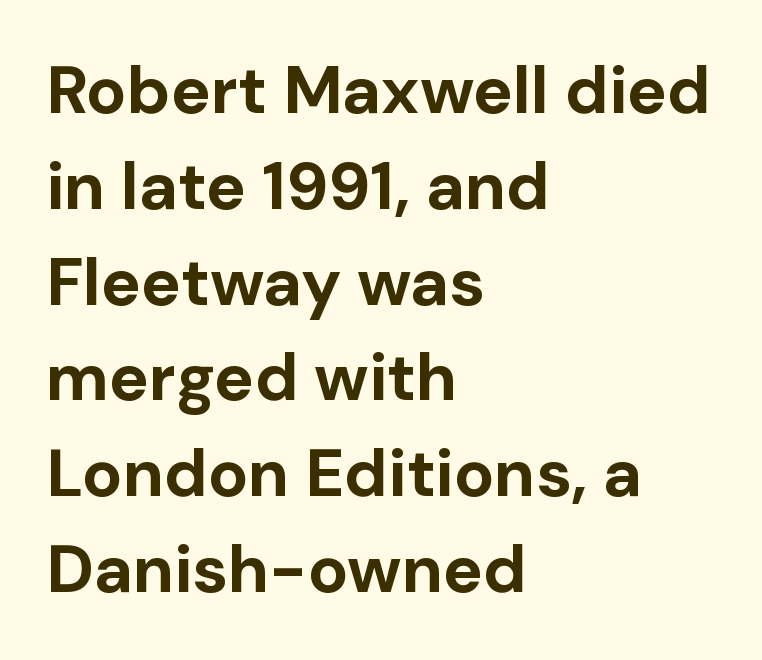
The image shows 67 px bold sans-serif type, upright; set left-aligned, normal line spacing (1.43x), normal letter spacing, not underlined; low stroke contrast and a medium x-height.
